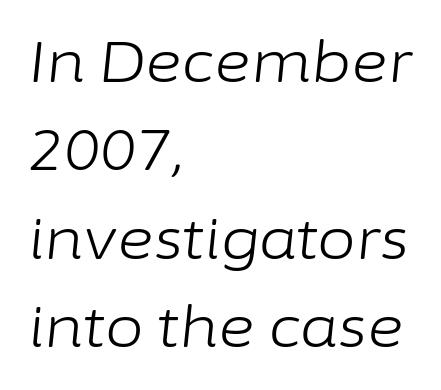
{"italic": "yes", "lean": "right", "slant_degrees": 6, "bold": "no", "weight": "light", "width": "normal", "stroke_contrast": "low", "x_height": "medium", "monospaced": "no", "underline": "no", "align": "left", "line_spacing": "normal", "line_spacing_ratio": 1.58, "letter_spacing": "normal", "letter_spacing_em": 0.0, "glyph_px": 56}
